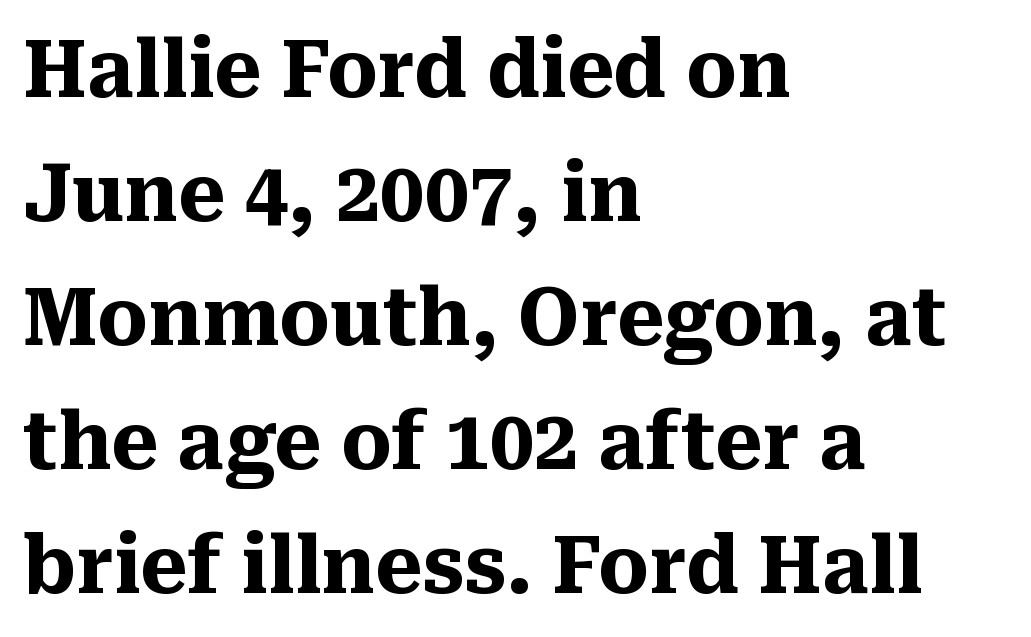
The font is running at its bold setting. Whoever set this chose a conventional vertical rhythm. The rendering anchors every line to the left-hand side. These lines are rendered in a variable-pitch font. The zone under the glyphs is completely vacant.
